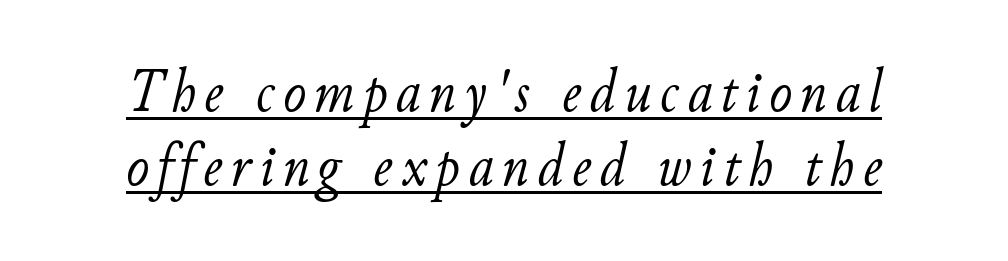
The image shows 61 px light type, italic (leaning right); set centered, line spacing 1.21x, underlined; low stroke contrast and a small x-height.
